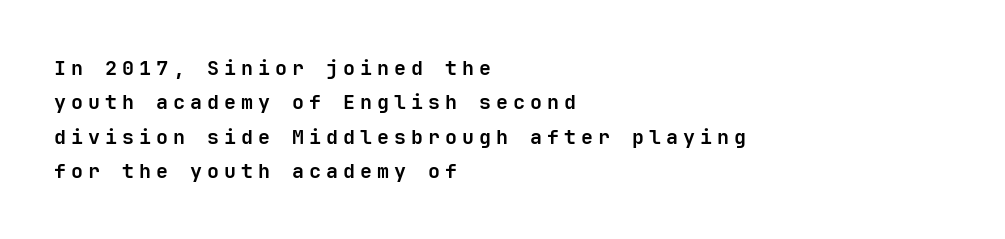
Q: Is the text bold? A: Yes.
Q: Is the text italic (slanted)? A: No, it is upright.
Q: Is the text underlined? A: No.
Q: How is the paragraph aligned? A: Left-aligned.
Q: Is the spacing between letters normal or unusually wide? A: Unusually wide.
